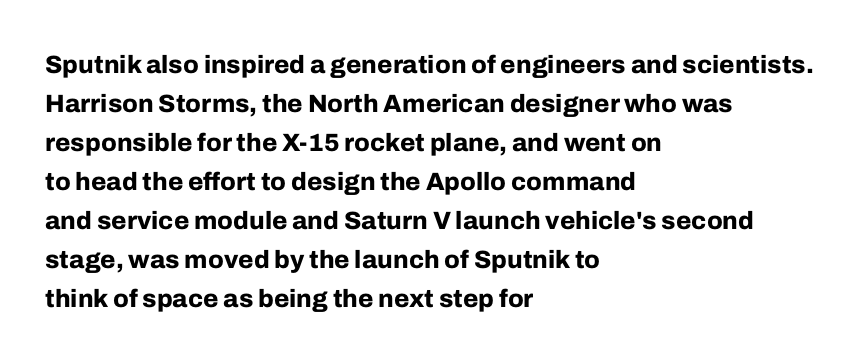
The image shows 25 px bold type, upright; set left-aligned, normal line spacing (1.56x), normal letter spacing, not underlined.
